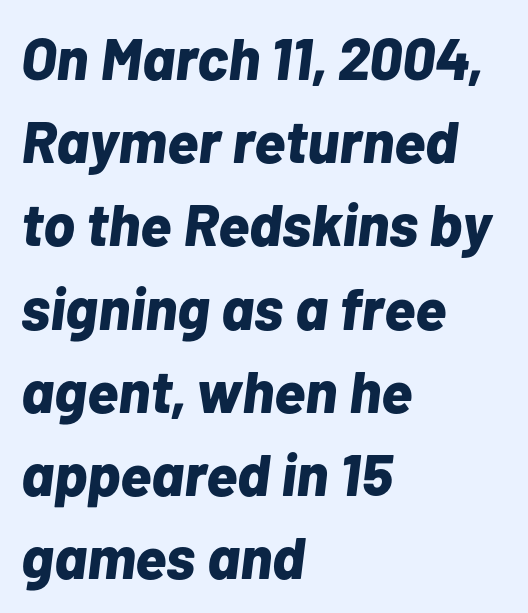
{"italic": "yes", "lean": "right", "slant_degrees": 7, "bold": "yes", "weight": "bold", "width": "normal", "stroke_contrast": "low", "x_height": "medium", "monospaced": "no", "underline": "no", "align": "left", "line_spacing": "normal", "line_spacing_ratio": 1.41, "letter_spacing": "normal", "letter_spacing_em": 0.0, "glyph_px": 59}
